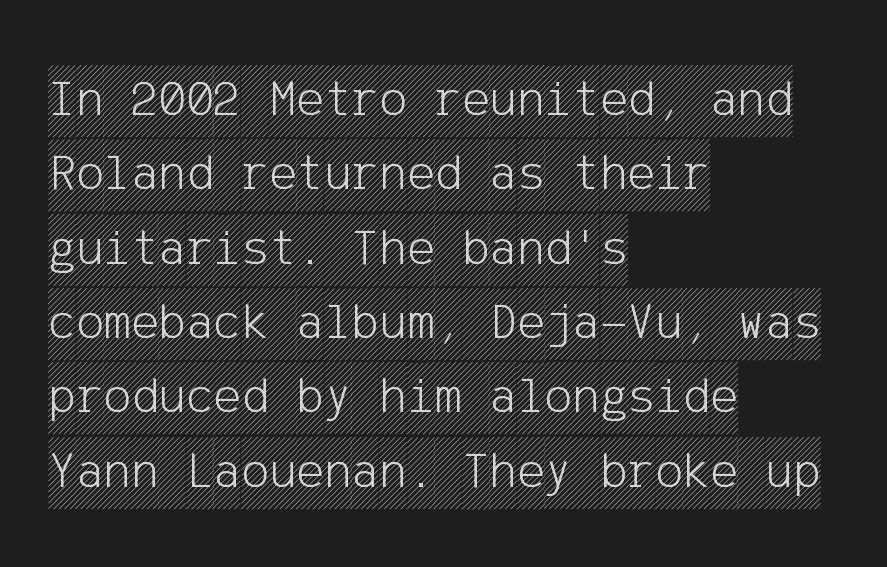
{"italic": "no", "width": "condensed", "x_height": "large", "underline": "no", "align": "left", "line_spacing": "normal", "line_spacing_ratio": 1.43, "letter_spacing": "normal", "letter_spacing_em": 0.0, "glyph_px": 52}
